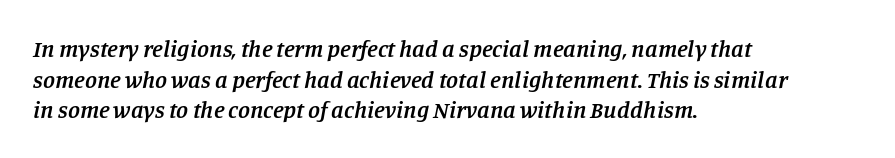
The image shows 24 px text type, italic (leaning right); set left-aligned, normal line spacing (1.28x), normal letter spacing, not underlined.
